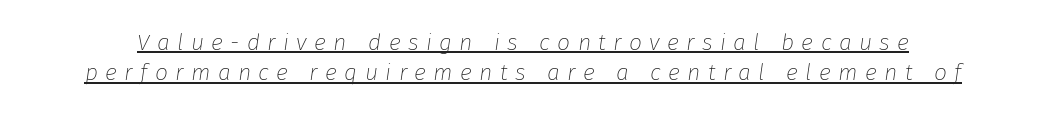
Q: Is the text bold? A: No.
Q: Is the text italic (slanted)? A: Yes, it leans right by about 8 degrees.
Q: Is the text underlined? A: Yes.
Q: Is the spacing between letters normal or unusually wide? A: Unusually wide.
Q: Is the spacing between lines tight, normal or loose? A: Normal.
